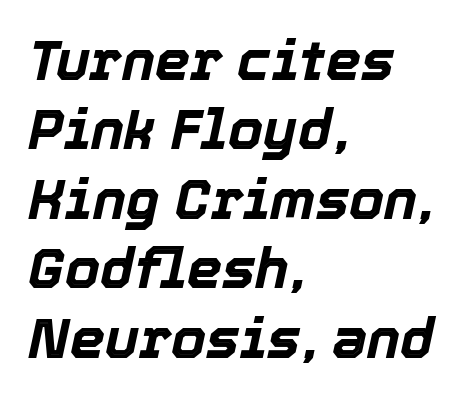
{"italic": "yes", "lean": "right", "slant_degrees": 12, "bold": "yes", "weight": "bold", "width": "normal", "x_height": "medium", "monospaced": "no", "underline": "no", "align": "left", "line_spacing_ratio": 1.24, "letter_spacing": "normal", "letter_spacing_em": 0.0, "glyph_px": 56}
